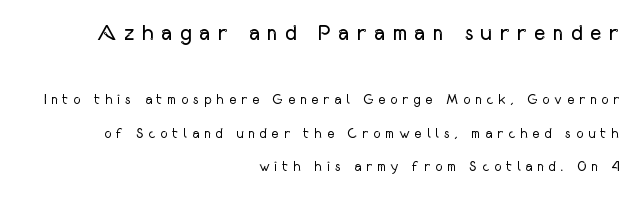
Q: Is the text bold? A: No.
Q: Is the text italic (slanted)? A: No, it is upright.
Q: Is the text underlined? A: No.
Q: How is the paragraph aligned? A: Right-aligned.
Q: Is the spacing between letters normal or unusually wide? A: Unusually wide.
Q: Is the spacing between lines tight, normal or loose? A: Loose.
Q: Which block of text is set in a larger size, the first (top) or the second (bottom)? A: The first (top) one.
